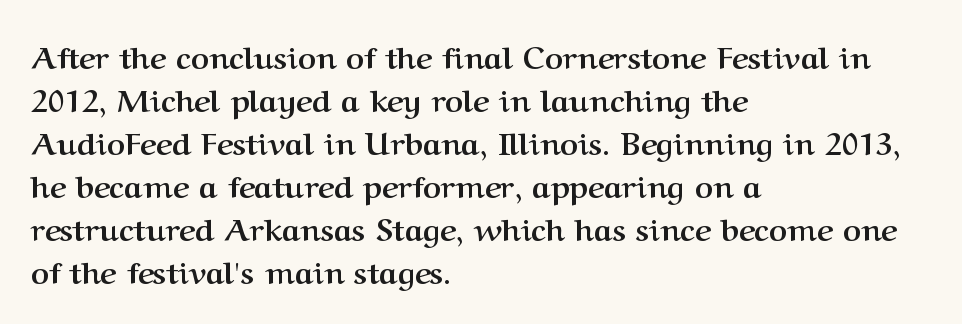
The space between consecutive lines is moderate. The rendering uses a bold face; every stroke is thick and dark. Compared with a centered layout, this one pins lines to the left instead. This sample uses plain, unmodified letter spacing.
